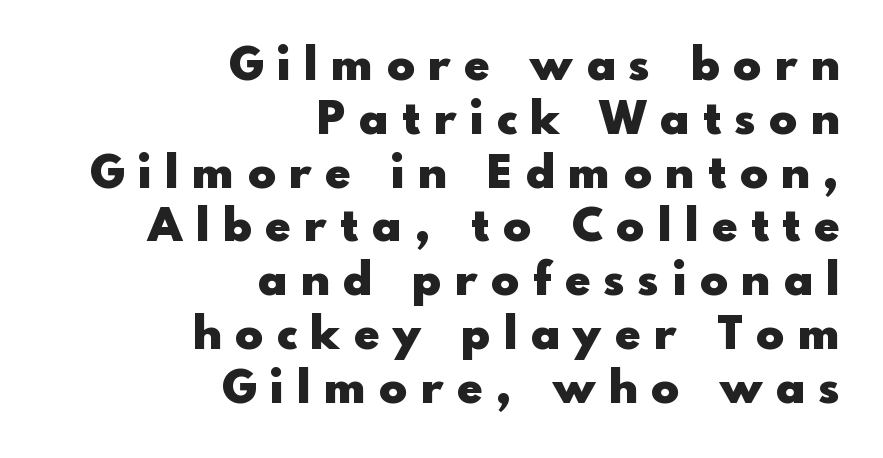
The image shows 46 px heavy sans-serif type, upright; set right-aligned, line spacing 1.17x, unusually wide letter spacing (+0.31 em), not underlined; a small x-height.
